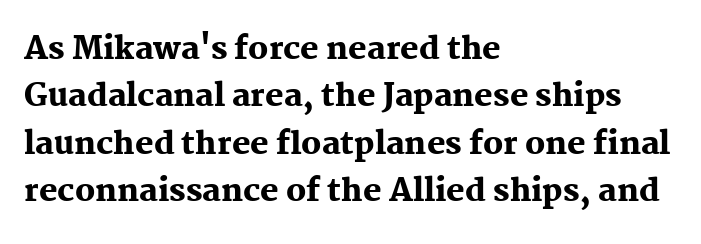
Q: Is the text bold? A: Yes.
Q: Is the text italic (slanted)? A: No, it is upright.
Q: Is the typeface a serif or a sans-serif typeface? A: Serif.
Q: Is the text underlined? A: No.
Q: How is the paragraph aligned? A: Left-aligned.
Q: Is the spacing between letters normal or unusually wide? A: Normal.
Q: Is the spacing between lines tight, normal or loose? A: Normal.
Q: Width (condensed, normal, or wide)? A: Normal.
Q: Stroke contrast? A: Medium.
Q: x-height? A: Medium.
Q: Monospaced? A: No.
